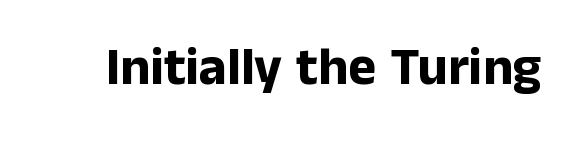
{"serif": "no", "italic": "no", "bold": "yes", "weight": "bold", "width": "normal", "stroke_contrast": "low", "x_height": "medium", "monospaced": "no", "underline": "no", "letter_spacing": "normal", "letter_spacing_em": 0.0, "glyph_px": 53}
